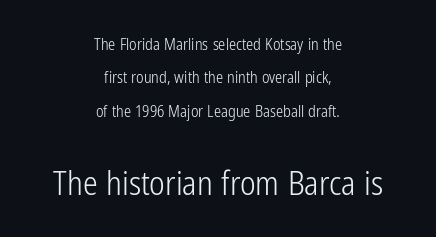
Horizontally, the lines are justified to the midpoint only. The letters advance in unequal steps, a hallmark of proportional type. Note: no serifs on the glyphs. Tall strokes in this sample are plumb rather than angled. Weight class: somewhere from thin through regular. The passage shown stacks its lines with a broad gap.
